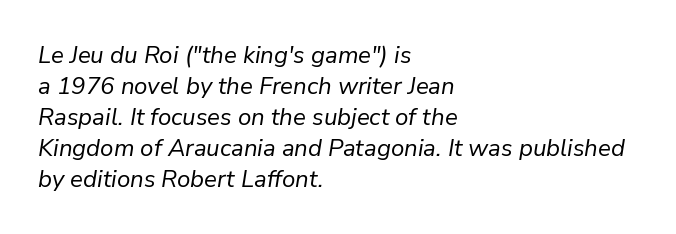
{"italic": "yes", "lean": "right", "slant_degrees": 9, "bold": "no", "underline": "no", "align": "left", "line_spacing": "normal", "line_spacing_ratio": 1.29, "letter_spacing": "normal", "letter_spacing_em": 0.0, "glyph_px": 24}
